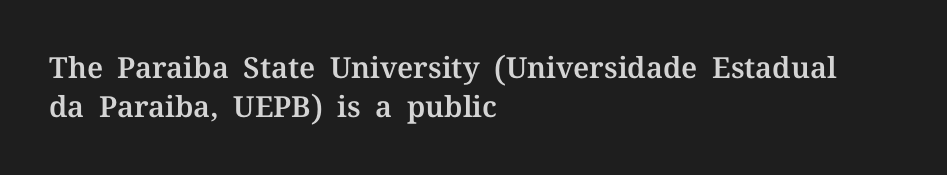
Q: Is the text italic (slanted)? A: No, it is upright.
Q: Is the typeface a serif or a sans-serif typeface? A: Serif.
Q: Is the text underlined? A: No.
Q: How is the paragraph aligned? A: Left-aligned.
Q: Is the spacing between letters normal or unusually wide? A: Normal.
Q: Is the spacing between lines tight, normal or loose? A: Normal.
Q: Width (condensed, normal, or wide)? A: Normal.
Q: Stroke contrast? A: Medium.
Q: x-height? A: Medium.
Q: Monospaced? A: No.
